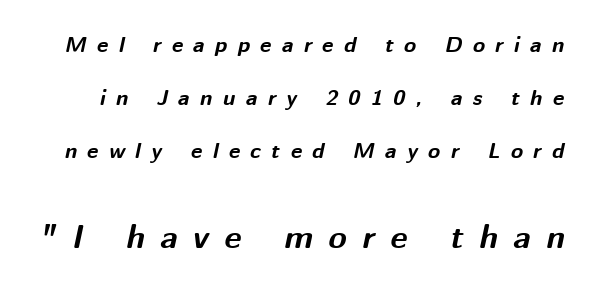
Q: Is the text bold? A: Yes.
Q: Is the text italic (slanted)? A: Yes, it leans right by about 12 degrees.
Q: Is the text underlined? A: No.
Q: Is the spacing between letters normal or unusually wide? A: Unusually wide.
Q: Is the spacing between lines tight, normal or loose? A: Loose.
Q: Which block of text is set in a larger size, the first (top) or the second (bottom)? A: The second (bottom) one.
Q: Width (condensed, normal, or wide)? A: Normal.
Q: Stroke contrast? A: Medium.
Q: x-height? A: Medium.
Q: Monospaced? A: No.
